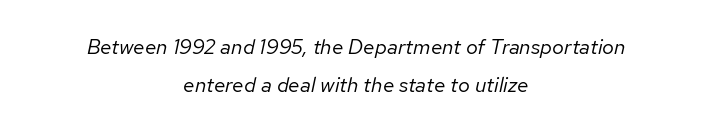
Q: Is the text bold? A: No.
Q: Is the text italic (slanted)? A: Yes, it leans right by about 12 degrees.
Q: Is the text underlined? A: No.
Q: How is the paragraph aligned? A: Centered.
Q: Is the spacing between letters normal or unusually wide? A: Normal.
